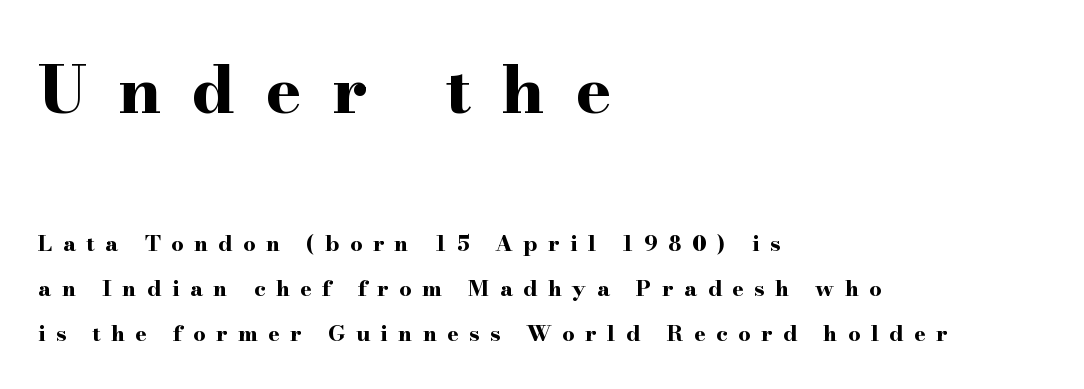
The font family rendered here belongs to the serif group. Is there much room between lines? Yes — plenty of vertical air separates them. The rendering uses natural spacing where letterforms have individual widths. Compared with typical body copy, the letter spacing here is much looser.
